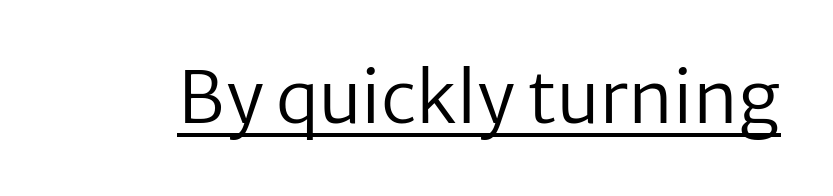
{"serif": "no", "italic": "no", "bold": "no", "weight": "regular", "width": "normal", "stroke_contrast": "low", "x_height": "medium", "monospaced": "no", "underline": "yes", "letter_spacing": "normal", "letter_spacing_em": 0.0, "glyph_px": 71}
